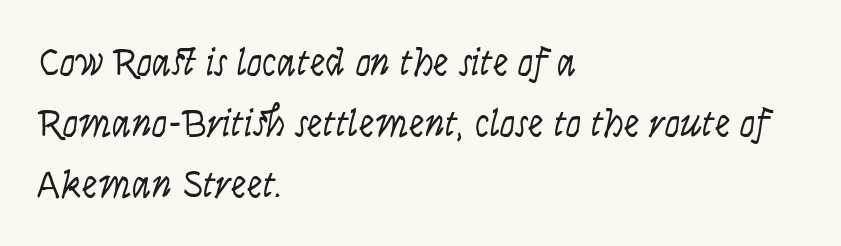
Q: Is the text bold? A: No.
Q: Is the text italic (slanted)? A: Yes, it leans right by about 9 degrees.
Q: Is the text underlined? A: No.
Q: How is the paragraph aligned? A: Left-aligned.
Q: Is the spacing between letters normal or unusually wide? A: Normal.
Q: Is the spacing between lines tight, normal or loose? A: Normal.
Q: Width (condensed, normal, or wide)? A: Condensed.
Q: Stroke contrast? A: Low.
Q: x-height? A: Large.
Q: Monospaced? A: No.
